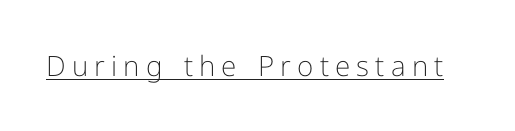
Q: Is the text bold? A: No.
Q: Is the text italic (slanted)? A: No, it is upright.
Q: Is the typeface a serif or a sans-serif typeface? A: Sans-serif.
Q: Is the text underlined? A: Yes.
Q: Is the spacing between letters normal or unusually wide? A: Unusually wide.
Q: Width (condensed, normal, or wide)? A: Normal.
Q: Stroke contrast? A: Low.
Q: x-height? A: Medium.
Q: Monospaced? A: No.
